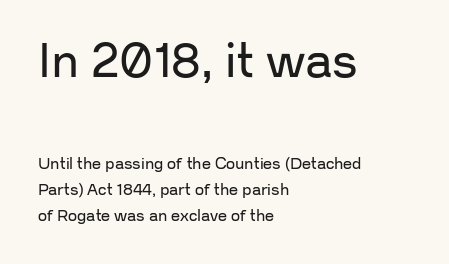
Q: Is the text bold? A: No.
Q: Is the text italic (slanted)? A: No, it is upright.
Q: Is the typeface a serif or a sans-serif typeface? A: Sans-serif.
Q: Is the text underlined? A: No.
Q: How is the paragraph aligned? A: Left-aligned.
Q: Is the spacing between letters normal or unusually wide? A: Normal.
Q: Is the spacing between lines tight, normal or loose? A: Normal.
Q: Which block of text is set in a larger size, the first (top) or the second (bottom)? A: The first (top) one.
Q: Width (condensed, normal, or wide)? A: Normal.
Q: Stroke contrast? A: Low.
Q: x-height? A: Medium.
Q: Monospaced? A: No.
